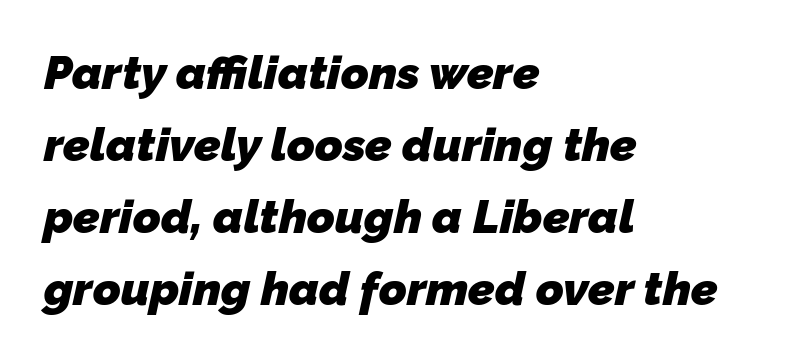
This sample has the flowing, uneven cadence of proportional lettering. Normally led — the rows are evenly, conventionally spaced. This sample uses plain, unmodified letter spacing. The zone under the glyphs is completely vacant. The letters carry no serifs — their stems end cleanly without finishing strokes. Where is the straight margin? On the left.
